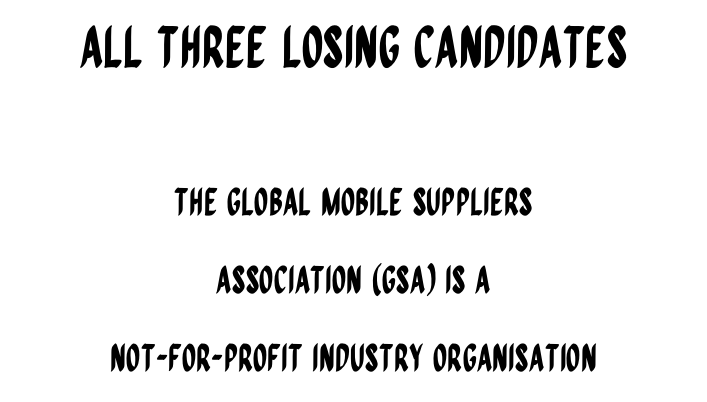
Q: Is the text italic (slanted)? A: No, it is upright.
Q: Is the typeface a serif or a sans-serif typeface? A: Sans-serif.
Q: Is the text underlined? A: No.
Q: How is the paragraph aligned? A: Centered.
Q: Is the spacing between letters normal or unusually wide? A: Normal.
Q: Is the spacing between lines tight, normal or loose? A: Loose.
Q: Which block of text is set in a larger size, the first (top) or the second (bottom)? A: The first (top) one.
Q: Width (condensed, normal, or wide)? A: Condensed.
Q: Stroke contrast? A: Low.
Q: x-height? A: Large.
Q: Monospaced? A: No.
